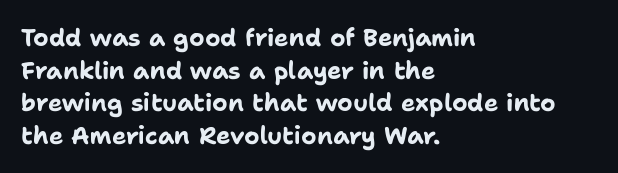
{"italic": "no", "bold": "yes", "underline": "no", "align": "left", "line_spacing": "normal", "line_spacing_ratio": 1.36, "letter_spacing": "normal", "letter_spacing_em": 0.0, "glyph_px": 24}
